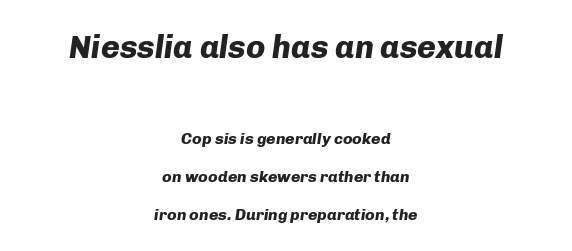
The image shows 32 px heavy type, italic (leaning right); set centered, loose line spacing (2.36x), normal letter spacing, not underlined; the first (top) block is 2.0x larger; low stroke contrast and a medium x-height.
